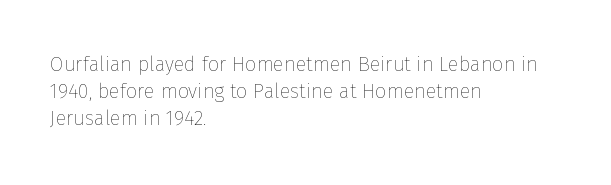
Q: Is the text bold? A: No.
Q: Is the text italic (slanted)? A: No, it is upright.
Q: Is the text underlined? A: No.
Q: How is the paragraph aligned? A: Left-aligned.
Q: Is the spacing between letters normal or unusually wide? A: Normal.
Q: Is the spacing between lines tight, normal or loose? A: Normal.
